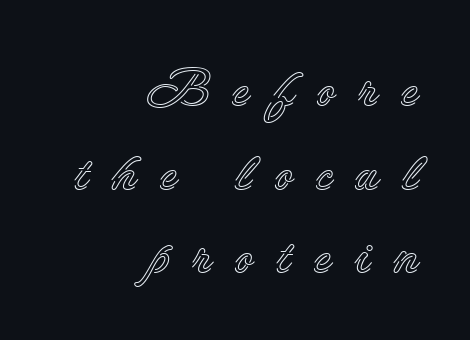
The passage shown is typed in a proportional face where columns would drift. Lines of text with bare space underneath. Typeset ragged left — the right edge is the straight one. Letter spacing: wide.
